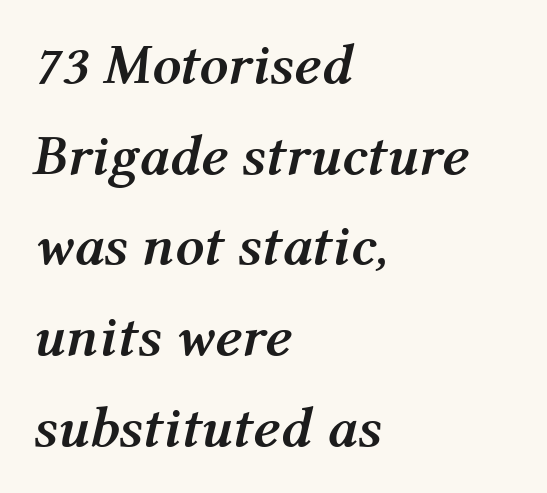
Q: Is the text bold? A: Yes.
Q: Is the text italic (slanted)? A: Yes, it leans right by about 12 degrees.
Q: Is the text underlined? A: No.
Q: How is the paragraph aligned? A: Left-aligned.
Q: Is the spacing between letters normal or unusually wide? A: Normal.
Q: Is the spacing between lines tight, normal or loose? A: Normal.
Q: Width (condensed, normal, or wide)? A: Normal.
Q: Stroke contrast? A: Medium.
Q: x-height? A: Medium.
Q: Monospaced? A: No.
